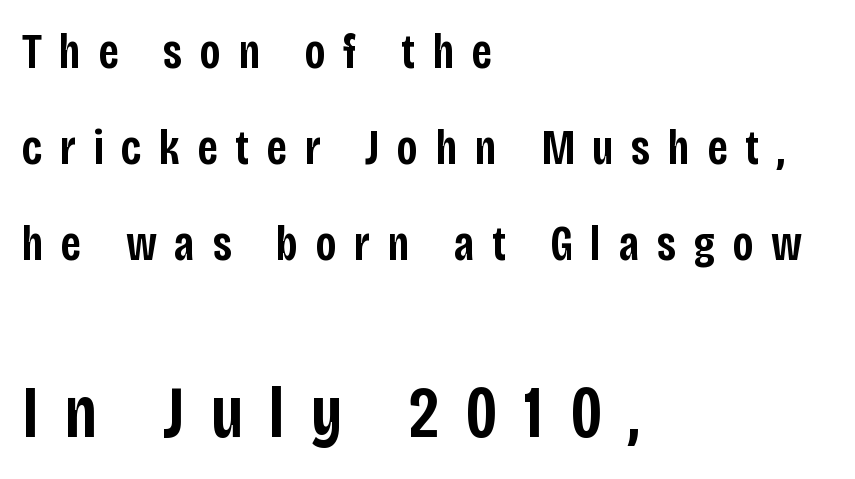
Q: Is the text bold? A: Semi-bold.
Q: Is the text italic (slanted)? A: No, it is upright.
Q: Is the typeface a serif or a sans-serif typeface? A: Sans-serif.
Q: Is the text underlined? A: No.
Q: How is the paragraph aligned? A: Left-aligned.
Q: Is the spacing between letters normal or unusually wide? A: Unusually wide.
Q: Is the spacing between lines tight, normal or loose? A: Loose.
Q: Which block of text is set in a larger size, the first (top) or the second (bottom)? A: The second (bottom) one.
Q: Width (condensed, normal, or wide)? A: Condensed.
Q: Stroke contrast? A: Low.
Q: x-height? A: Large.
Q: Monospaced? A: No.
